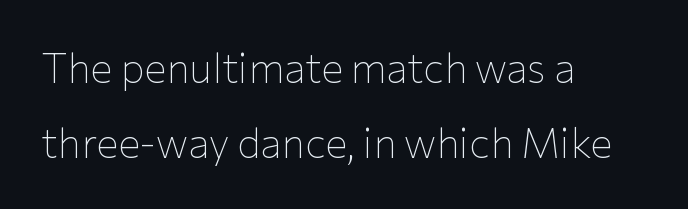
The image shows 41 px thin sans-serif type, upright; set left-aligned, line spacing 1.84x, normal letter spacing, not underlined; low stroke contrast and a medium x-height.
